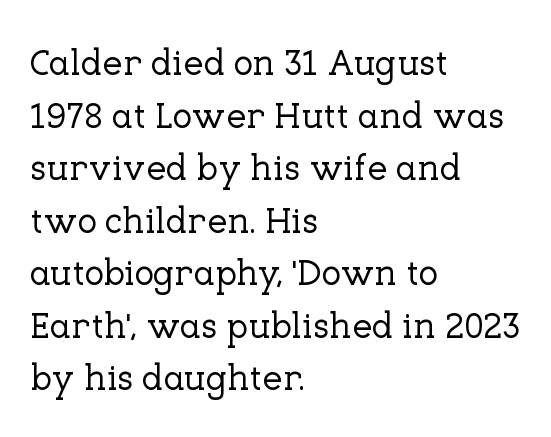
The image shows 36 px serif type, upright; set left-aligned, normal line spacing (1.46x), normal letter spacing, not underlined; low stroke contrast and a medium x-height.
